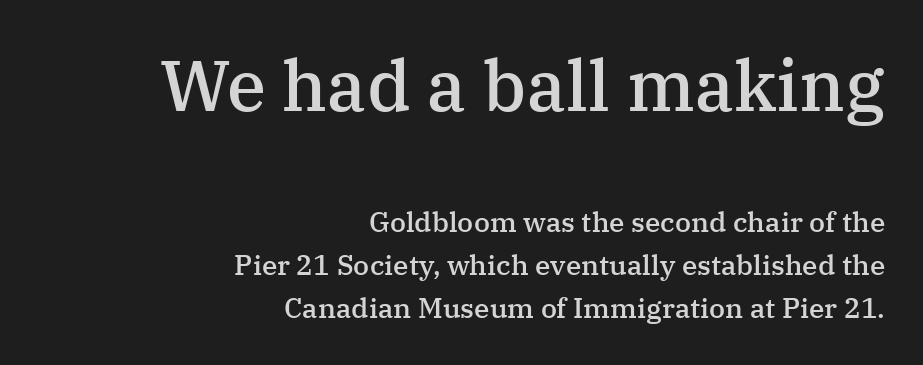
{"serif": "yes", "italic": "no", "bold": "semi", "weight": "semibold", "width": "normal", "stroke_contrast": "medium", "x_height": "medium", "monospaced": "no", "underline": "no", "align": "right", "line_spacing": "normal", "line_spacing_ratio": 1.53, "letter_spacing": "normal", "letter_spacing_em": 0.0, "larger_block": "first", "size_ratio": 2.54, "glyph_px": 71}
